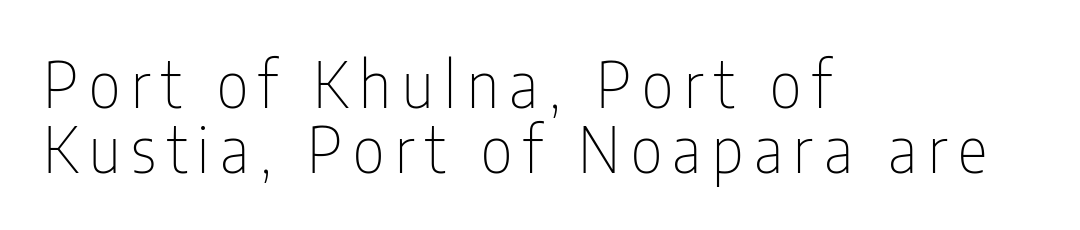
Q: Is the text bold? A: No.
Q: Is the text italic (slanted)? A: No, it is upright.
Q: Is the typeface a serif or a sans-serif typeface? A: Sans-serif.
Q: Is the text underlined? A: No.
Q: How is the paragraph aligned? A: Left-aligned.
Q: Is the spacing between lines tight, normal or loose? A: Tight.
Q: Width (condensed, normal, or wide)? A: Condensed.
Q: Stroke contrast? A: Low.
Q: x-height? A: Medium.
Q: Monospaced? A: No.
